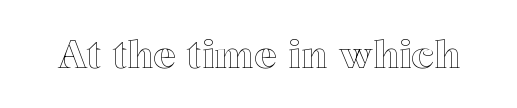
Bare-footed words on every line. Between one letter and the next there's only the usual sliver of space. A roman cut, with each character standing at attention. These lines are rendered in a variable-pitch font.
